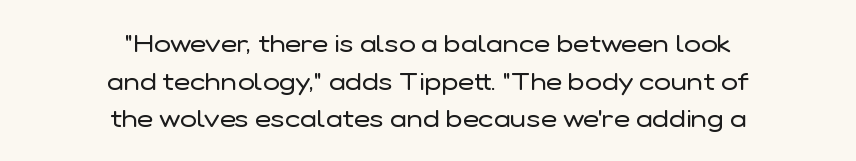
Q: Is the text bold? A: No.
Q: Is the text italic (slanted)? A: No, it is upright.
Q: Is the text underlined? A: No.
Q: How is the paragraph aligned? A: Centered.
Q: Is the spacing between letters normal or unusually wide? A: Normal.
Q: Is the spacing between lines tight, normal or loose? A: Normal.
